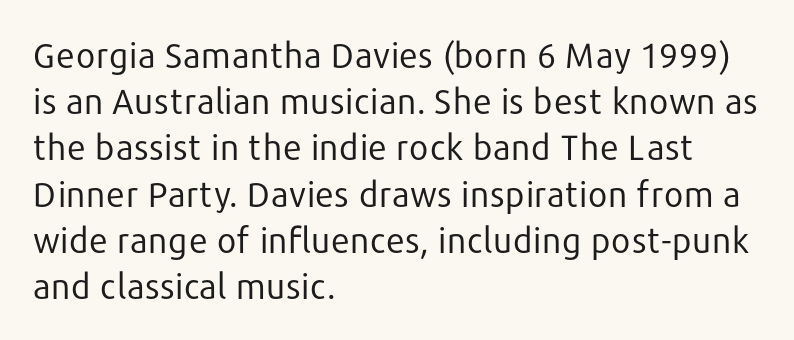
{"serif": "no", "italic": "no", "bold": "no", "weight": "regular", "width": "normal", "stroke_contrast": "low", "x_height": "medium", "monospaced": "no", "underline": "no", "align": "left", "line_spacing": "normal", "line_spacing_ratio": 1.32, "letter_spacing": "normal", "letter_spacing_em": 0.0, "glyph_px": 35}
